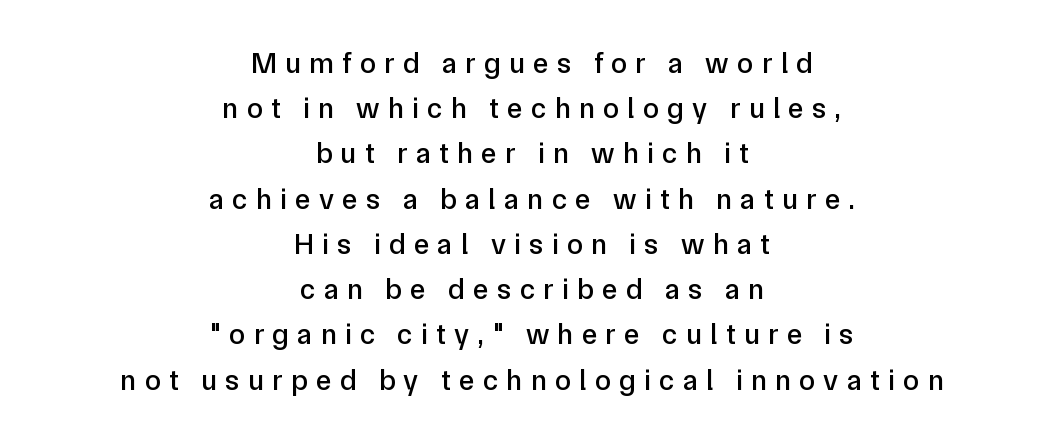
Q: Is the text italic (slanted)? A: No, it is upright.
Q: Is the typeface a serif or a sans-serif typeface? A: Sans-serif.
Q: Is the text underlined? A: No.
Q: How is the paragraph aligned? A: Centered.
Q: Is the spacing between letters normal or unusually wide? A: Unusually wide.
Q: Is the spacing between lines tight, normal or loose? A: Normal.
Q: Width (condensed, normal, or wide)? A: Normal.
Q: Stroke contrast? A: Low.
Q: x-height? A: Medium.
Q: Monospaced? A: No.
